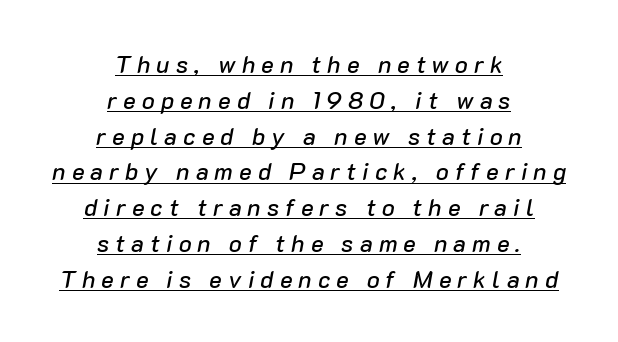
{"italic": "yes", "lean": "right", "slant_degrees": 10, "underline": "yes", "align": "center", "line_spacing": "normal", "line_spacing_ratio": 1.49, "letter_spacing": "wide", "letter_spacing_em": 0.25, "glyph_px": 24}
